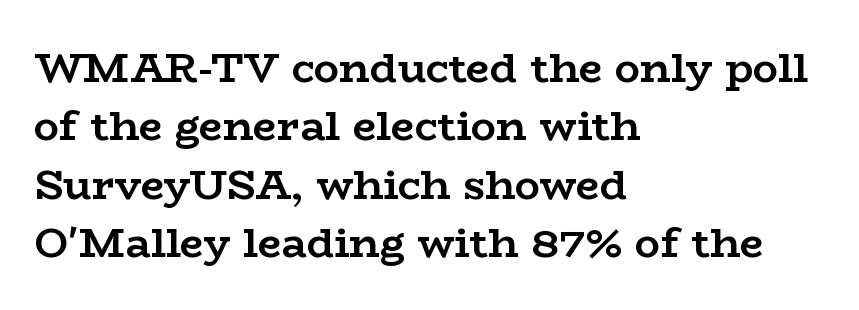
Q: Is the text bold? A: Yes.
Q: Is the text italic (slanted)? A: No, it is upright.
Q: Is the typeface a serif or a sans-serif typeface? A: Serif.
Q: Is the text underlined? A: No.
Q: How is the paragraph aligned? A: Left-aligned.
Q: Is the spacing between letters normal or unusually wide? A: Normal.
Q: Is the spacing between lines tight, normal or loose? A: Normal.
Q: Width (condensed, normal, or wide)? A: Wide.
Q: Stroke contrast? A: Low.
Q: x-height? A: Medium.
Q: Monospaced? A: No.
